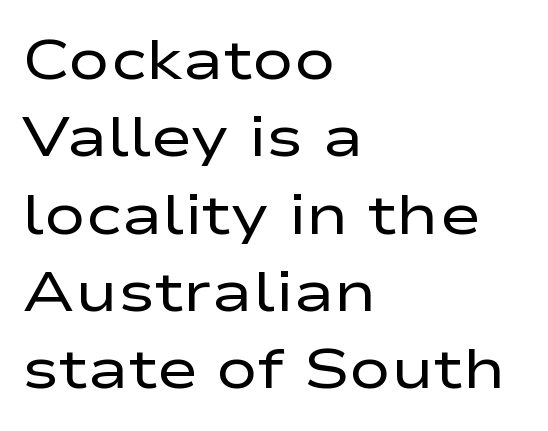
The image shows 56 px regular-weight, wide sans-serif type, upright; set left-aligned, normal line spacing (1.38x), normal letter spacing, not underlined; low stroke contrast and a medium x-height.
